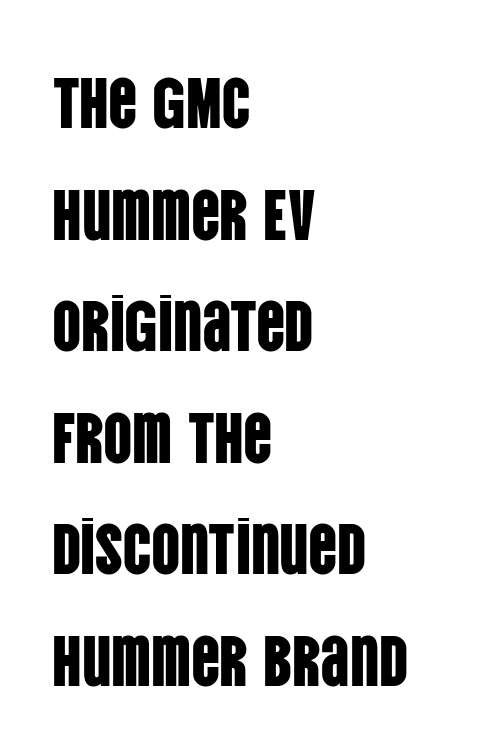
The image shows 72 px condensed sans-serif type, upright; set left-aligned, normal line spacing (1.55x), normal letter spacing, not underlined; low stroke contrast and a large x-height.
